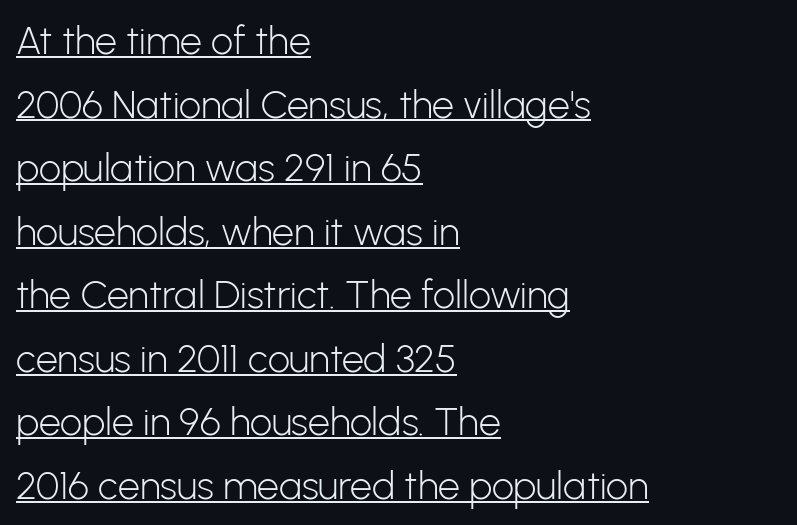
The image shows 39 px light sans-serif type, upright; set left-aligned, normal line spacing (1.63x), normal letter spacing, underlined; low stroke contrast and a medium x-height.
